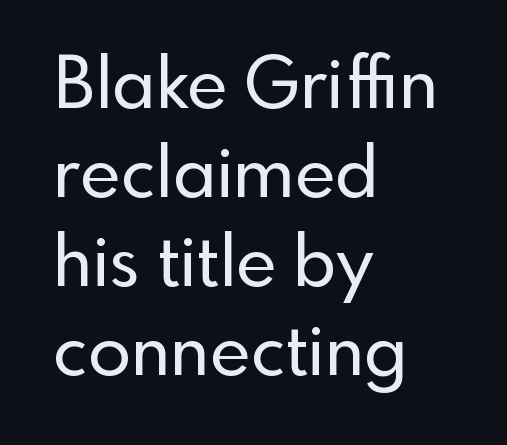
If you measured baseline to baseline, you'd find a middling distance. Nobody drew a line under any word here. Does the type have serifs? No, each stem ends abruptly. Italic: no, the glyphs are upright roman. Caption: multi-line text, flush left, ragged right. The rendering keeps characters at their native spacing.
